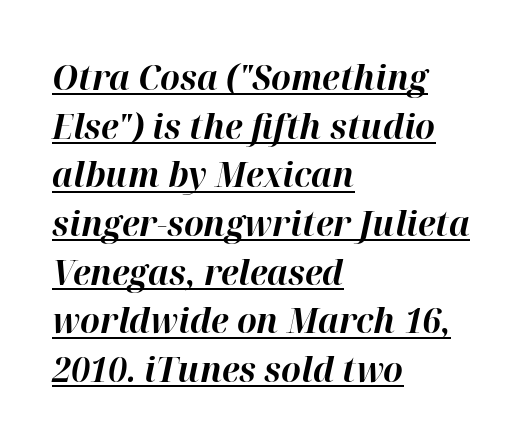
Compared with undecorated copy, this sample adds a rule below the words. Typographic density is high because the face is bold. Which margin do the lines hug? The left one — the right edge is uneven. Baseline-to-baseline distance is the conventional proportion of letter height. Would a proofreader flag this as italicized? Yes.
